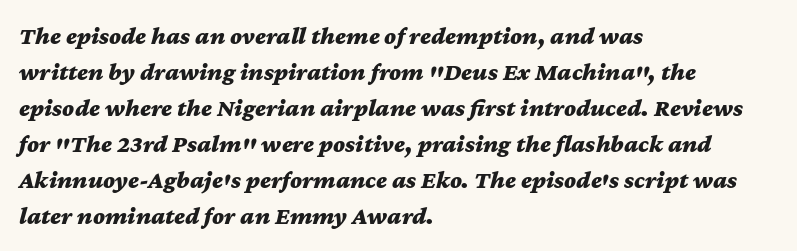
Q: Is the text bold? A: Yes.
Q: Is the text italic (slanted)? A: Yes, it leans right by about 12 degrees.
Q: Is the text underlined? A: No.
Q: How is the paragraph aligned? A: Left-aligned.
Q: Is the spacing between letters normal or unusually wide? A: Normal.
Q: Is the spacing between lines tight, normal or loose? A: Normal.
